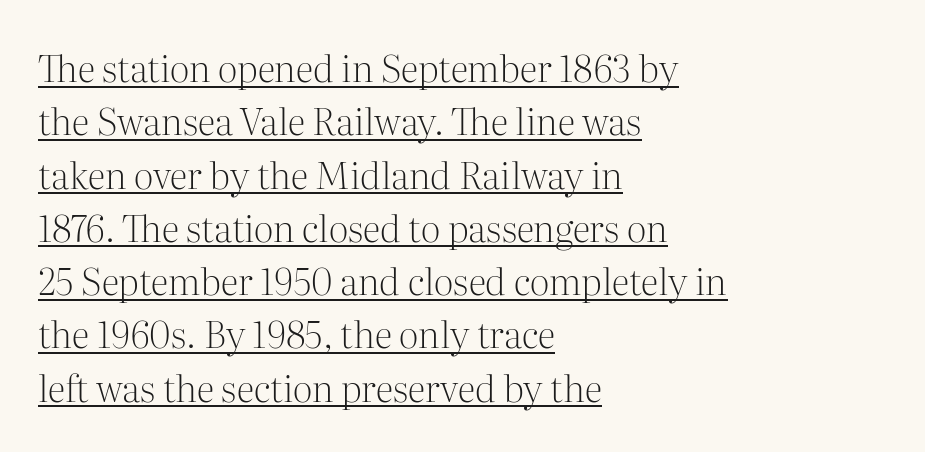
{"serif": "yes", "italic": "no", "bold": "no", "weight": "light", "width": "normal", "stroke_contrast": "medium", "x_height": "medium", "monospaced": "no", "underline": "yes", "align": "left", "line_spacing": "normal", "line_spacing_ratio": 1.44, "letter_spacing": "normal", "letter_spacing_em": 0.0, "glyph_px": 37}
